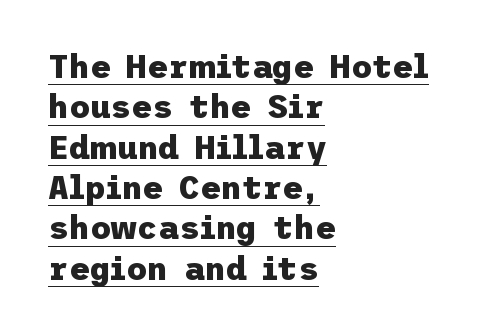
{"serif": "no", "italic": "no", "bold": "yes", "weight": "heavy", "width": "normal", "stroke_contrast": "low", "x_height": "medium", "underline": "yes", "align": "left", "line_spacing": "normal", "line_spacing_ratio": 1.26, "letter_spacing": "normal", "letter_spacing_em": 0.0, "glyph_px": 32}
